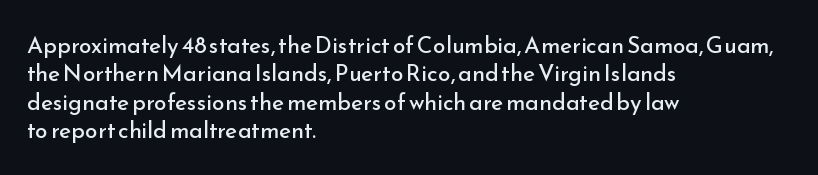
Q: Is the text bold? A: No.
Q: Is the text italic (slanted)? A: No, it is upright.
Q: Is the text underlined? A: No.
Q: How is the paragraph aligned? A: Left-aligned.
Q: Is the spacing between letters normal or unusually wide? A: Normal.
